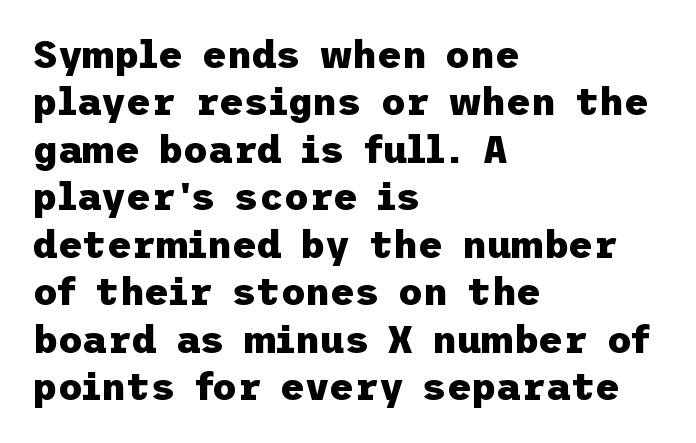
The image shows 38 px heavy sans-serif type, upright; set left-aligned, normal line spacing (1.25x), normal letter spacing, not underlined; low stroke contrast and a medium x-height.
